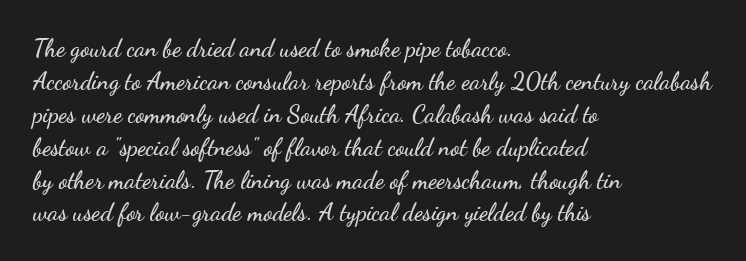
{"underline": "no", "align": "left", "line_spacing": "normal", "line_spacing_ratio": 1.37, "letter_spacing": "normal", "letter_spacing_em": 0.0, "glyph_px": 24}
